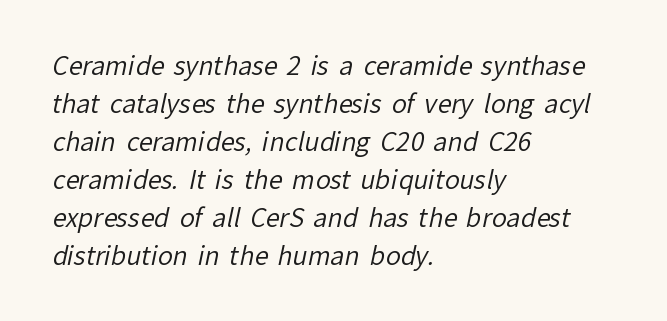
Q: Is the text bold? A: No.
Q: Is the text underlined? A: No.
Q: How is the paragraph aligned? A: Left-aligned.
Q: Is the spacing between letters normal or unusually wide? A: Normal.
Q: Is the spacing between lines tight, normal or loose? A: Normal.
